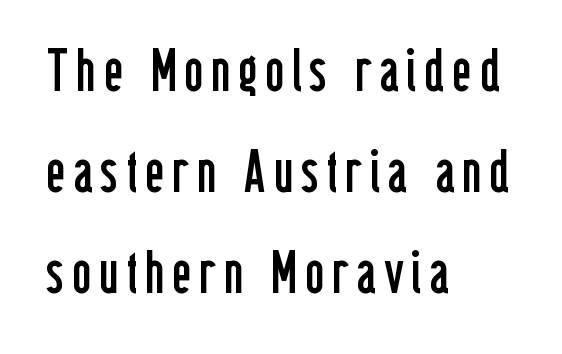
The image shows 59 px regular-weight, condensed sans-serif type, upright; set left-aligned, line spacing 1.71x, not underlined; low stroke contrast and a medium x-height.
